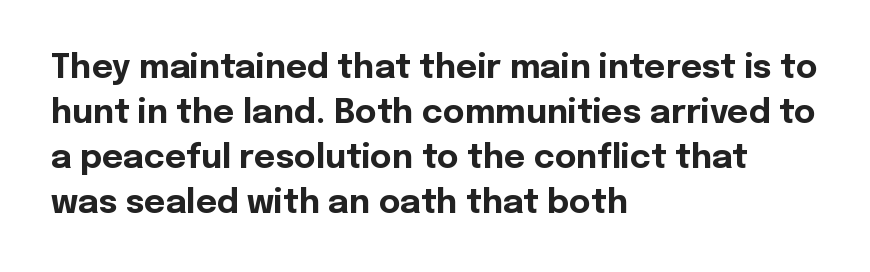
{"serif": "no", "italic": "no", "bold": "yes", "weight": "bold", "width": "normal", "x_height": "medium", "monospaced": "no", "underline": "no", "align": "left", "line_spacing": "normal", "line_spacing_ratio": 1.36, "letter_spacing": "normal", "letter_spacing_em": 0.0, "glyph_px": 33}
